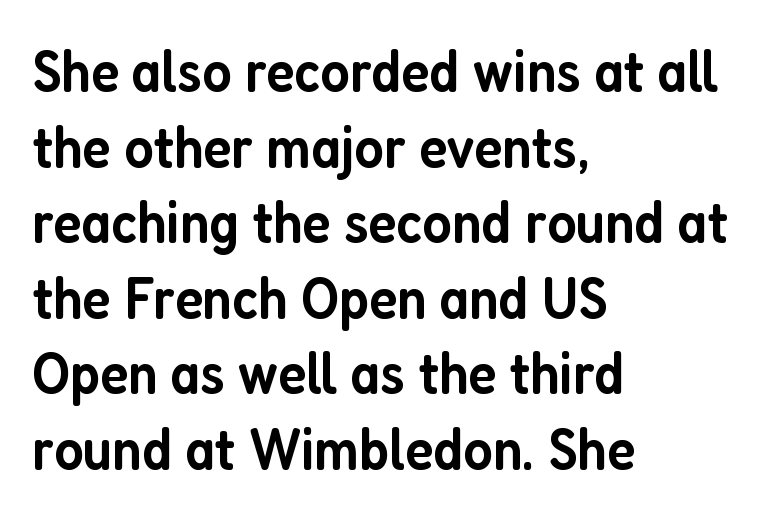
Q: Is the text bold? A: Semi-bold.
Q: Is the text italic (slanted)? A: No, it is upright.
Q: Is the typeface a serif or a sans-serif typeface? A: Sans-serif.
Q: Is the text underlined? A: No.
Q: How is the paragraph aligned? A: Left-aligned.
Q: Is the spacing between letters normal or unusually wide? A: Normal.
Q: Is the spacing between lines tight, normal or loose? A: Normal.
Q: Width (condensed, normal, or wide)? A: Condensed.
Q: Stroke contrast? A: Low.
Q: x-height? A: Medium.
Q: Monospaced? A: No.
